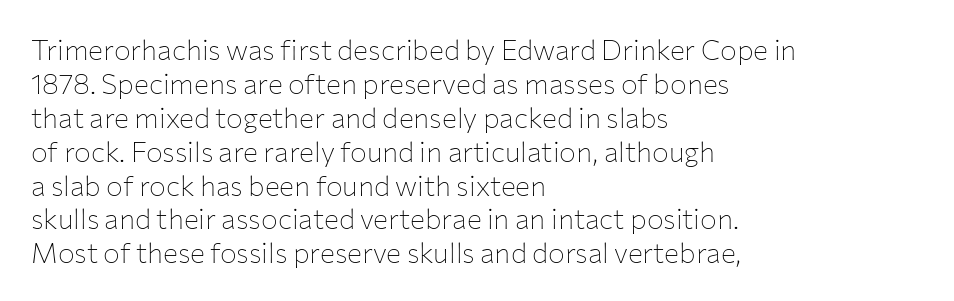
Each letter keeps its own natural width here, so spacing adapts to shape. Stem width sits at or under what a default text font uses. The space directly below the letters is spotless. Standard letterfit; no display-style spreading of the glyphs.
